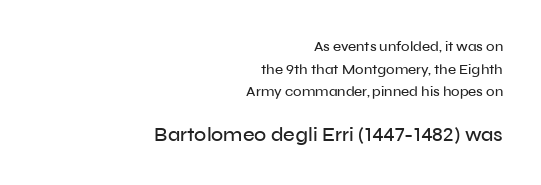
{"italic": "no", "underline": "no", "align": "right", "line_spacing": "normal", "line_spacing_ratio": 1.61, "letter_spacing": "normal", "letter_spacing_em": 0.0, "larger_block": "second", "size_ratio": 1.43, "glyph_px": 20}
